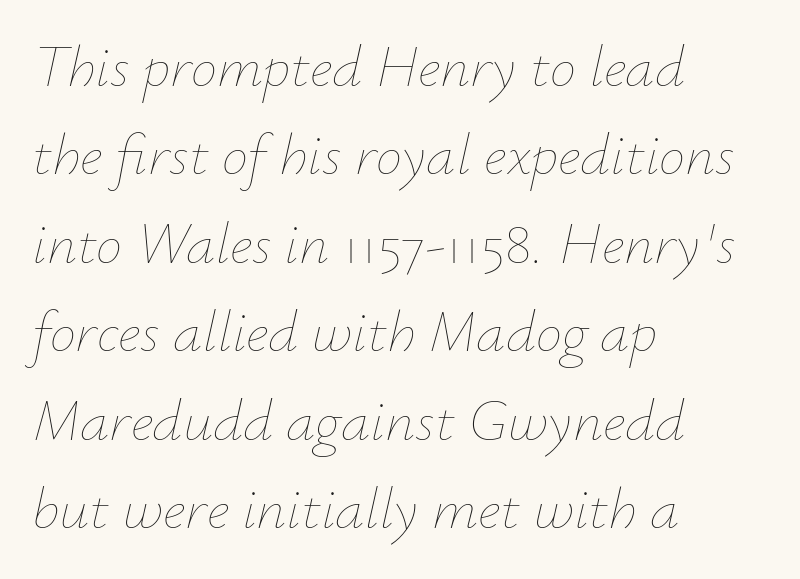
{"italic": "yes", "lean": "right", "slant_degrees": 12, "bold": "no", "weight": "thin", "width": "normal", "stroke_contrast": "low", "x_height": "small", "monospaced": "no", "underline": "no", "align": "left", "line_spacing": "normal", "line_spacing_ratio": 1.5, "letter_spacing": "normal", "letter_spacing_em": 0.0, "glyph_px": 59}
